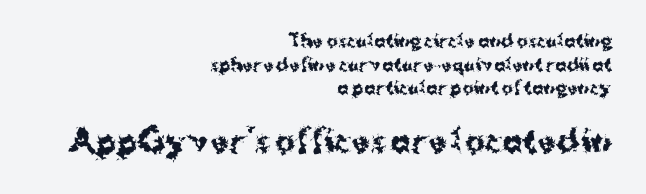
The image shows 30 px bold sans-serif type, upright; set right-aligned, normal line spacing (1.39x), normal letter spacing, not underlined; the second (bottom) block is 1.76x larger; medium stroke contrast and a medium x-height.
